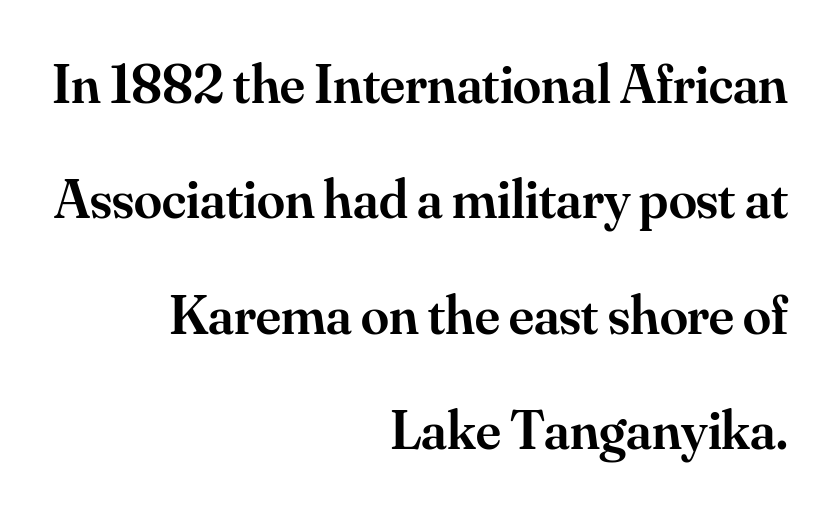
{"serif": "yes", "italic": "no", "bold": "semi", "weight": "semibold", "width": "normal", "stroke_contrast": "medium", "x_height": "small", "monospaced": "no", "underline": "no", "align": "right", "line_spacing": "loose", "line_spacing_ratio": 2.06, "letter_spacing": "normal", "letter_spacing_em": 0.0, "glyph_px": 56}
